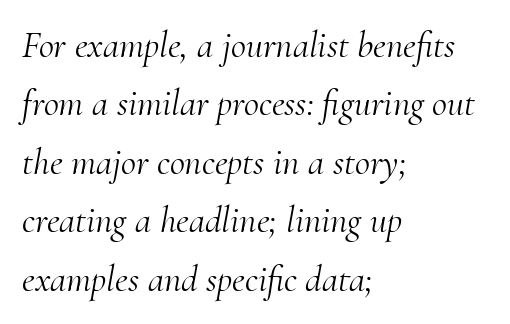
Tracking value appears to be zero — textbook default spacing. The leading is moderate, giving the passage an even texture. When letters slant like this, we call the style italic. Serif or sans? Serif — the stroke terminals have little feet.
